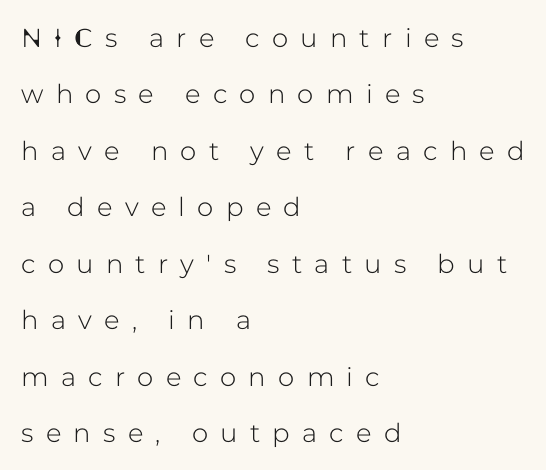
Q: Is the text italic (slanted)? A: No, it is upright.
Q: Is the text underlined? A: No.
Q: How is the paragraph aligned? A: Left-aligned.
Q: Is the spacing between letters normal or unusually wide? A: Unusually wide.
Q: Is the spacing between lines tight, normal or loose? A: Loose.
